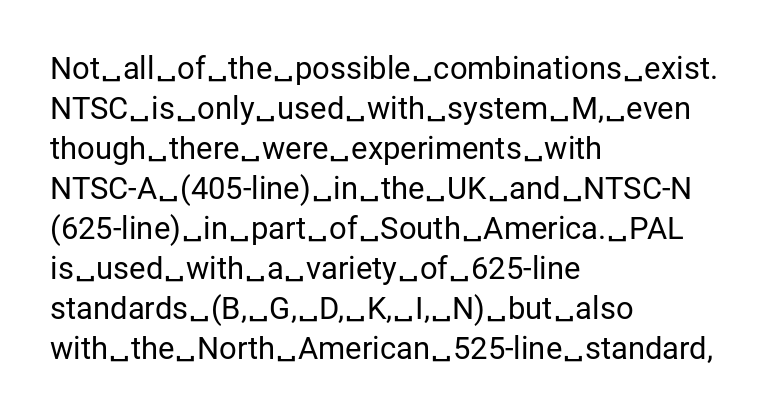
One-word summary of the alignment: left. Check the space under the baseline: it is left empty. This sample has the flowing, uneven cadence of proportional lettering. Weight: not bold — regular or lighter. Serifs: no, the terminals of the letterforms are clean. It's the straight-up-and-down kind of type.
